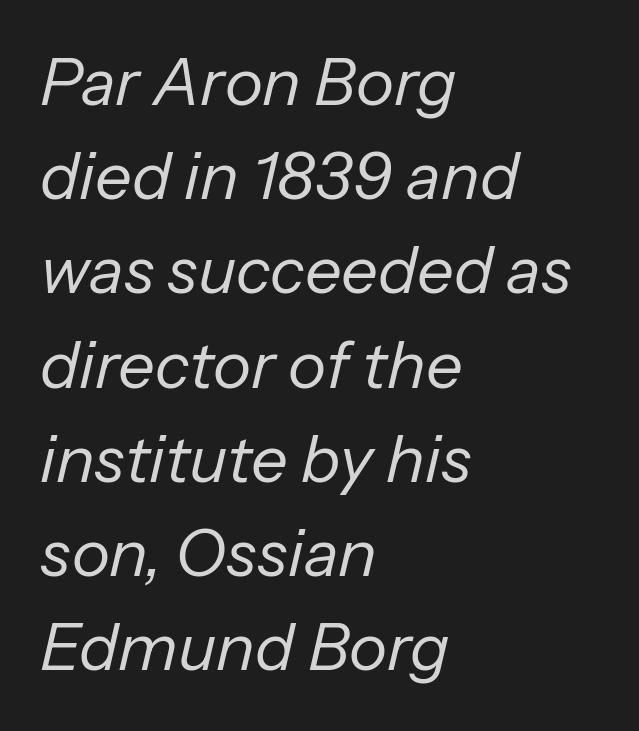
The image shows 65 px regular-weight type, italic (leaning right); set left-aligned, normal line spacing (1.45x), normal letter spacing, not underlined; low stroke contrast and a medium x-height.
